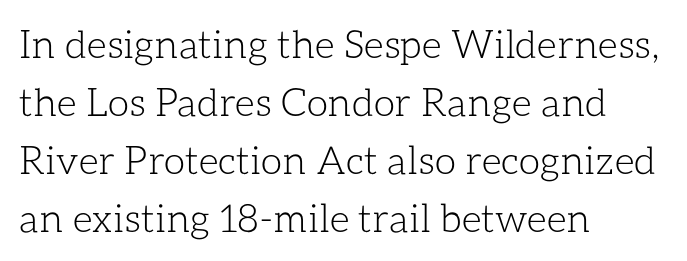
Q: Is the text bold? A: No.
Q: Is the text italic (slanted)? A: No, it is upright.
Q: Is the text underlined? A: No.
Q: How is the paragraph aligned? A: Left-aligned.
Q: Is the spacing between letters normal or unusually wide? A: Normal.
Q: Is the spacing between lines tight, normal or loose? A: Normal.
Q: Width (condensed, normal, or wide)? A: Normal.
Q: Stroke contrast? A: Low.
Q: x-height? A: Medium.
Q: Monospaced? A: No.
